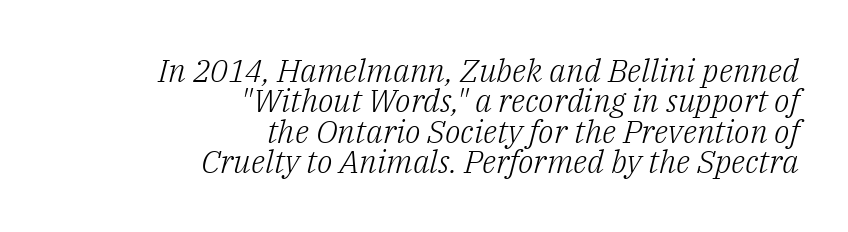
The image shows 32 px light serif type, italic (leaning right); set right-aligned, tight line spacing (0.95x), normal letter spacing, not underlined; low stroke contrast and a medium x-height.
